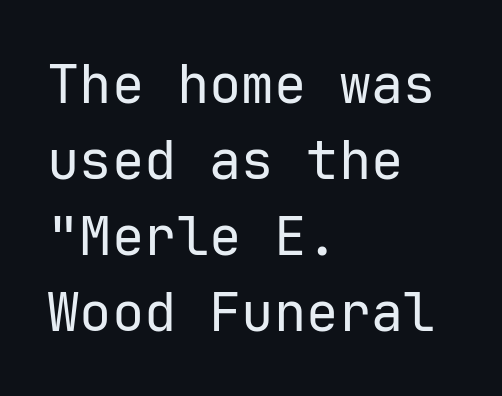
The horizontal fit of the characters is conventional and even. The rendering anchors every line to the left-hand side. Typographically, this falls in the sans-serif category. The vertical gap from one line to the next is medium. This sample uses an upright cut, with every glyph sitting square on the baseline.
